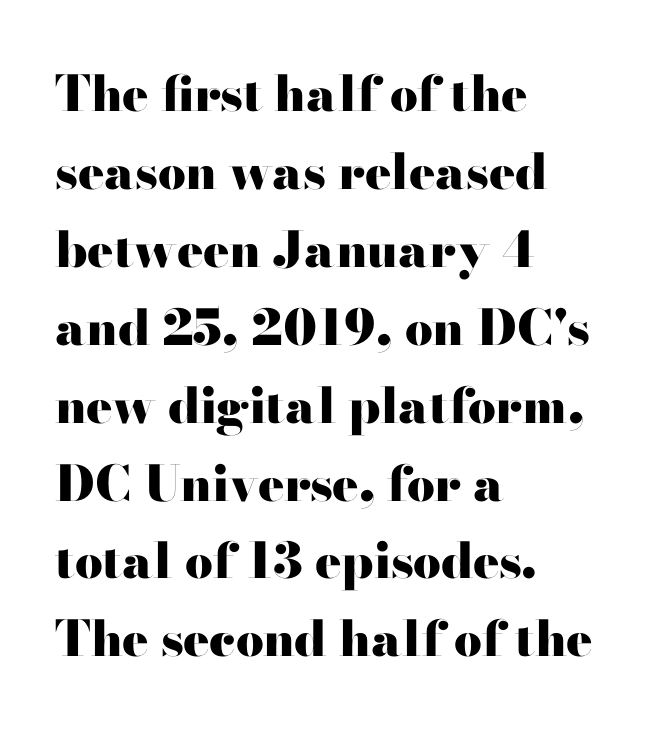
{"serif": "yes", "italic": "no", "bold": "yes", "weight": "heavy", "width": "wide", "stroke_contrast": "high", "x_height": "small", "monospaced": "no", "underline": "no", "align": "left", "line_spacing": "normal", "line_spacing_ratio": 1.59, "letter_spacing": "normal", "letter_spacing_em": 0.0, "glyph_px": 49}
